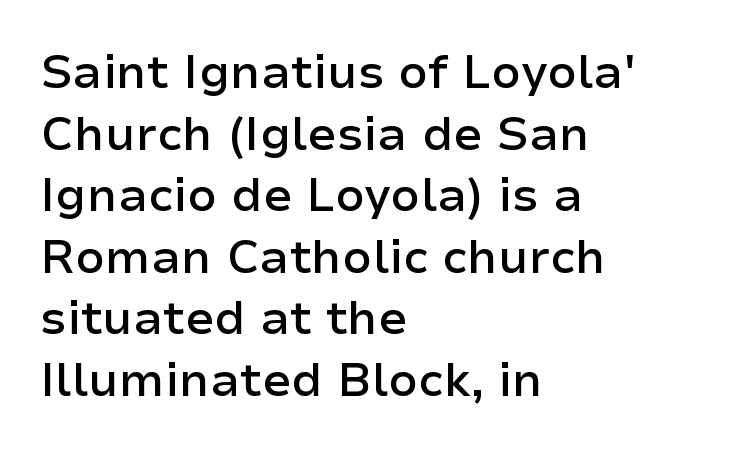
The image shows 47 px semibold sans-serif type, upright; set left-aligned, normal line spacing (1.31x), normal letter spacing, not underlined; low stroke contrast and a medium x-height.
